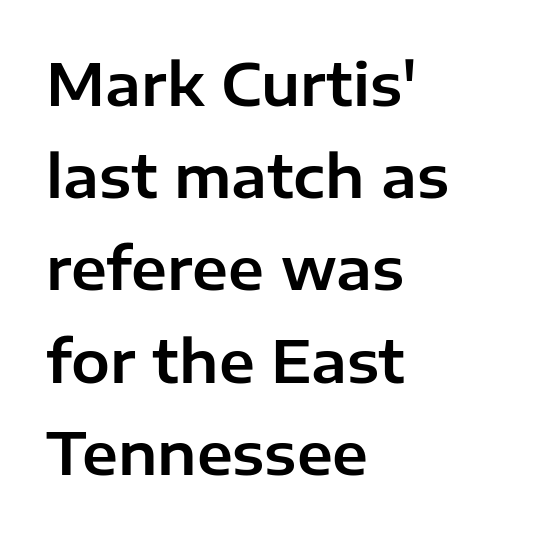
{"serif": "no", "italic": "no", "width": "normal", "stroke_contrast": "low", "x_height": "medium", "monospaced": "no", "underline": "no", "align": "left", "line_spacing": "normal", "line_spacing_ratio": 1.59, "letter_spacing": "normal", "letter_spacing_em": 0.0, "glyph_px": 58}
